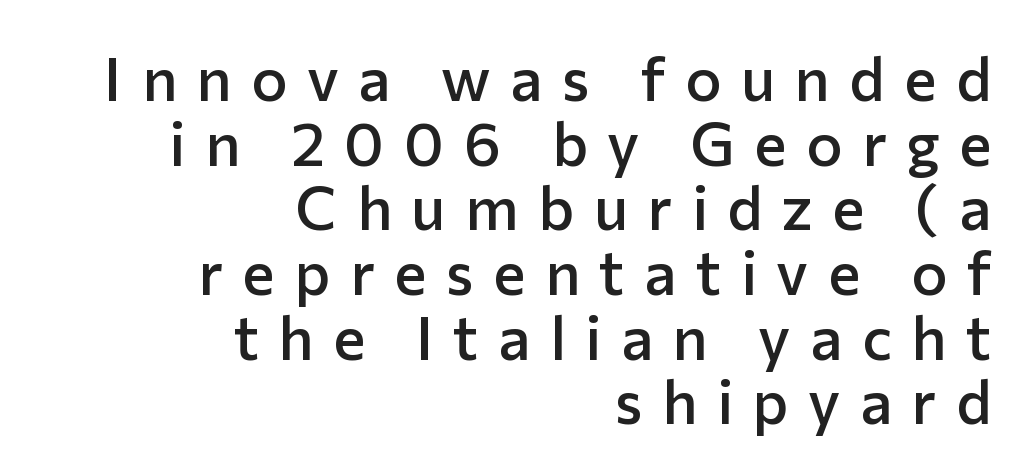
The image shows 61 px semibold sans-serif type, upright; set right-aligned, tight line spacing (1.06x), unusually wide letter spacing (+0.32 em), not underlined; low stroke contrast and a medium x-height.
